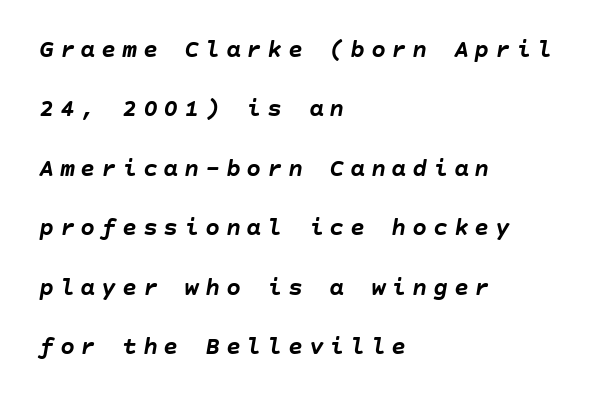
{"italic": "yes", "lean": "right", "slant_degrees": 10, "bold": "yes", "underline": "no", "align": "left", "line_spacing": "loose", "line_spacing_ratio": 2.38, "letter_spacing": "wide", "letter_spacing_em": 0.23, "glyph_px": 25}
